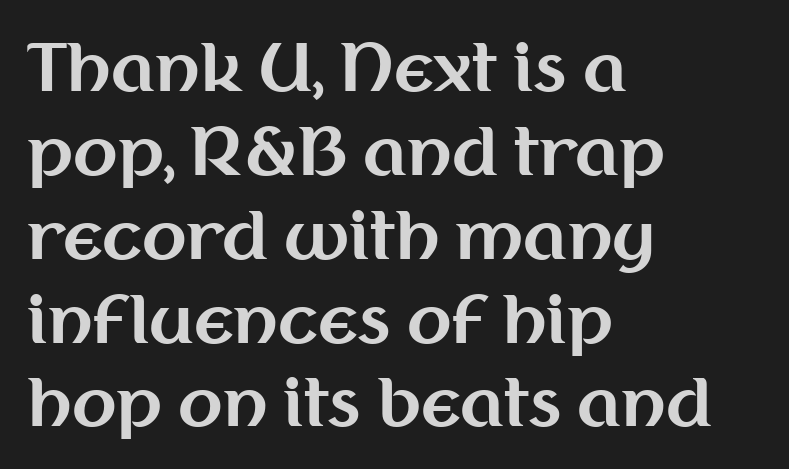
Q: Is the text bold? A: Yes.
Q: Is the text italic (slanted)? A: No, it is upright.
Q: Is the typeface a serif or a sans-serif typeface? A: Sans-serif.
Q: Is the text underlined? A: No.
Q: How is the paragraph aligned? A: Left-aligned.
Q: Is the spacing between letters normal or unusually wide? A: Normal.
Q: Is the spacing between lines tight, normal or loose? A: Normal.
Q: Width (condensed, normal, or wide)? A: Normal.
Q: Stroke contrast? A: Medium.
Q: x-height? A: Medium.
Q: Monospaced? A: No.
